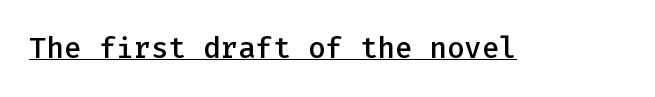
The image shows 29 px semibold sans-serif type, upright, monospaced; set normal letter spacing, underlined; low stroke contrast and a medium x-height.
